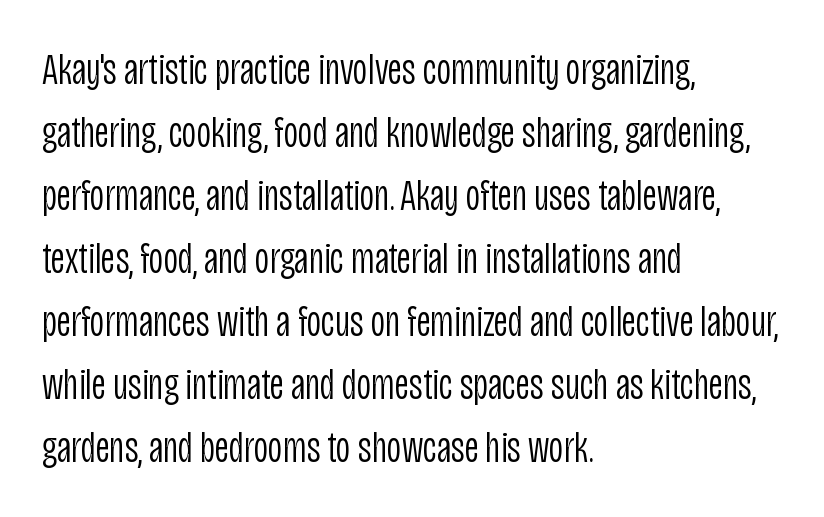
{"serif": "no", "italic": "no", "bold": "no", "weight": "light", "width": "condensed", "stroke_contrast": "low", "x_height": "large", "monospaced": "no", "underline": "no", "align": "left", "line_spacing": "normal", "line_spacing_ratio": 1.4, "letter_spacing": "normal", "letter_spacing_em": 0.0, "glyph_px": 45}
